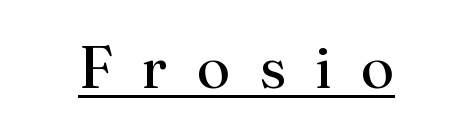
{"serif": "yes", "italic": "no", "bold": "no", "weight": "regular", "width": "normal", "stroke_contrast": "medium", "x_height": "small", "monospaced": "no", "underline": "yes", "letter_spacing": "wide", "letter_spacing_em": 0.49, "glyph_px": 60}
